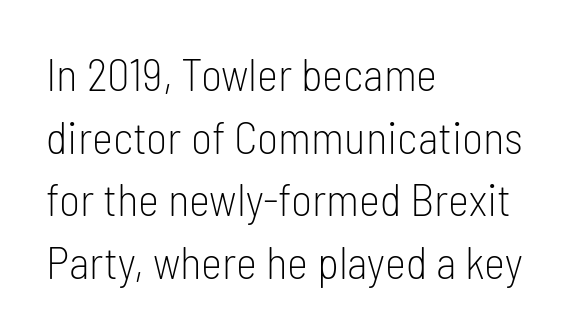
{"serif": "no", "italic": "no", "bold": "no", "weight": "light", "width": "condensed", "stroke_contrast": "low", "x_height": "medium", "monospaced": "no", "underline": "no", "align": "left", "line_spacing": "normal", "line_spacing_ratio": 1.39, "letter_spacing": "normal", "letter_spacing_em": 0.0, "glyph_px": 45}
